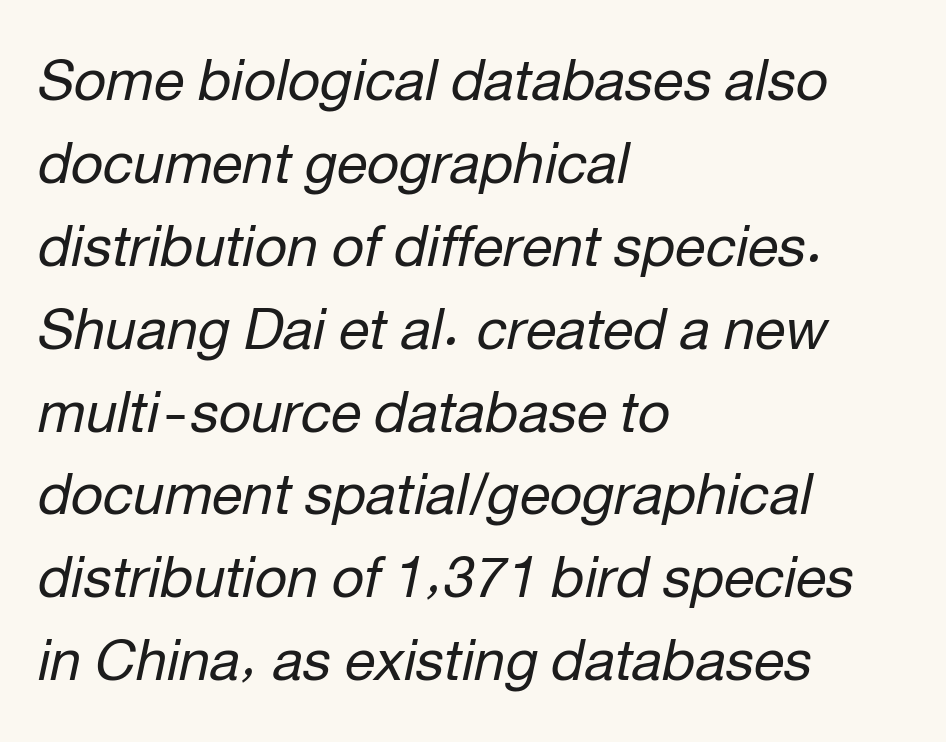
{"italic": "yes", "lean": "right", "slant_degrees": 12, "bold": "no", "weight": "regular", "width": "normal", "stroke_contrast": "low", "x_height": "medium", "monospaced": "no", "underline": "no", "align": "left", "line_spacing": "normal", "line_spacing_ratio": 1.48, "letter_spacing": "normal", "letter_spacing_em": 0.0, "glyph_px": 56}
